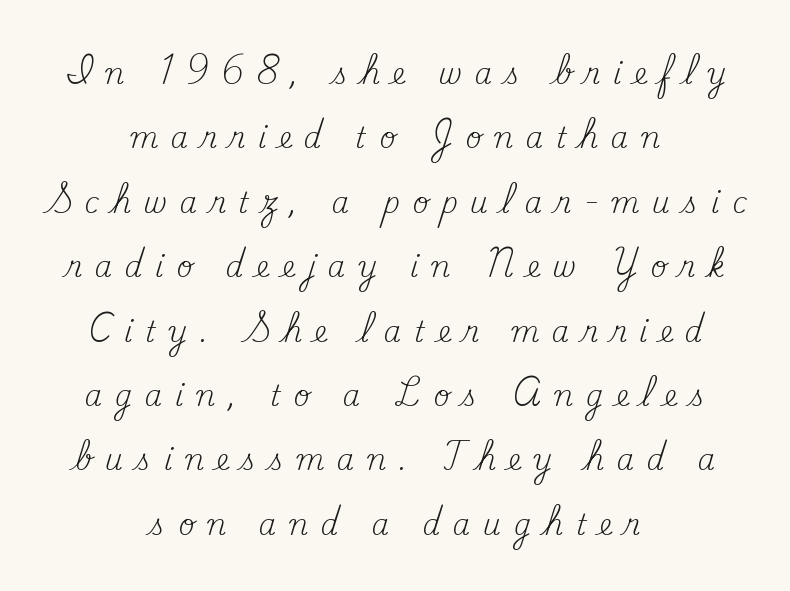
Q: Is the text bold? A: No.
Q: Is the text italic (slanted)? A: Yes.
Q: Is the typeface a serif or a sans-serif typeface? A: Serif.
Q: Is the text underlined? A: No.
Q: How is the paragraph aligned? A: Centered.
Q: Is the spacing between letters normal or unusually wide? A: Unusually wide.
Q: Is the spacing between lines tight, normal or loose? A: Loose.
Q: Width (condensed, normal, or wide)? A: Normal.
Q: Stroke contrast? A: Medium.
Q: x-height? A: Small.
Q: Monospaced? A: No.
